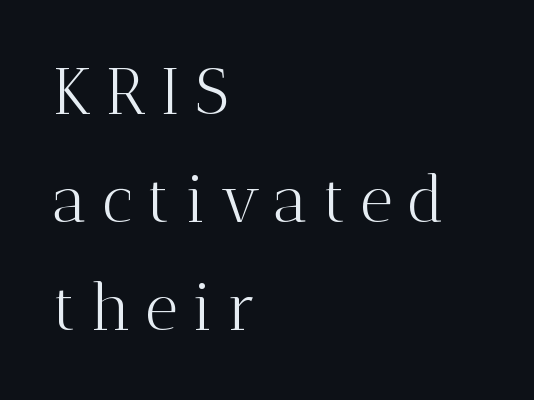
The image shows 64 px light serif type, upright; set left-aligned, normal line spacing (1.69x), unusually wide letter spacing (+0.23 em), not underlined; medium stroke contrast and a medium x-height.
